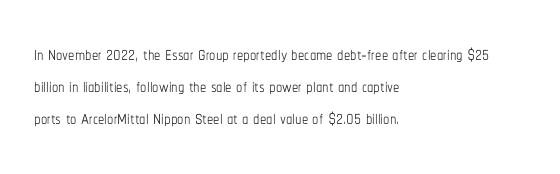
Q: Is the text bold? A: No.
Q: Is the text italic (slanted)? A: No, it is upright.
Q: Is the text underlined? A: No.
Q: How is the paragraph aligned? A: Left-aligned.
Q: Is the spacing between letters normal or unusually wide? A: Normal.
Q: Is the spacing between lines tight, normal or loose? A: Normal.
